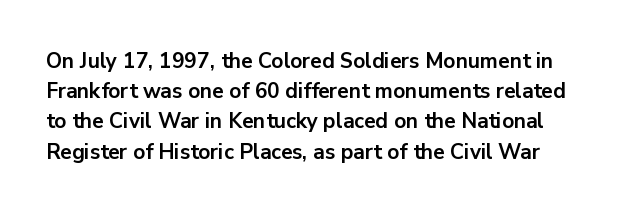
{"italic": "no", "bold": "yes", "underline": "no", "line_spacing": "normal", "line_spacing_ratio": 1.44, "letter_spacing": "normal", "letter_spacing_em": 0.0, "glyph_px": 21}
